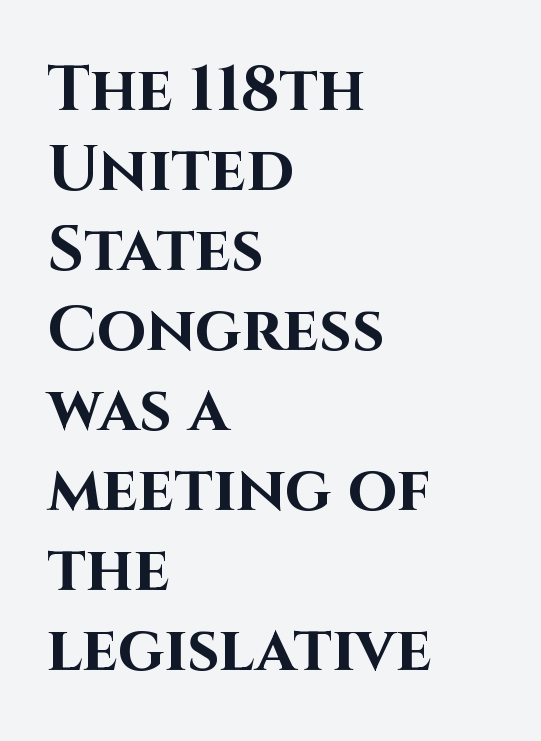
The image shows 64 px bold sans-serif type, upright; set left-aligned, normal line spacing (1.25x), normal letter spacing, not underlined; high stroke contrast and a large x-height.
